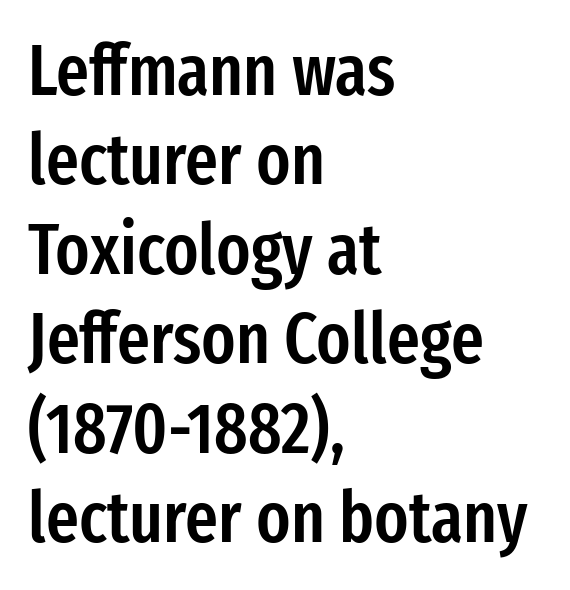
{"serif": "no", "italic": "no", "bold": "semi", "weight": "semibold", "width": "condensed", "stroke_contrast": "low", "x_height": "medium", "monospaced": "no", "underline": "no", "align": "left", "line_spacing": "normal", "line_spacing_ratio": 1.26, "letter_spacing": "normal", "letter_spacing_em": 0.0, "glyph_px": 71}
